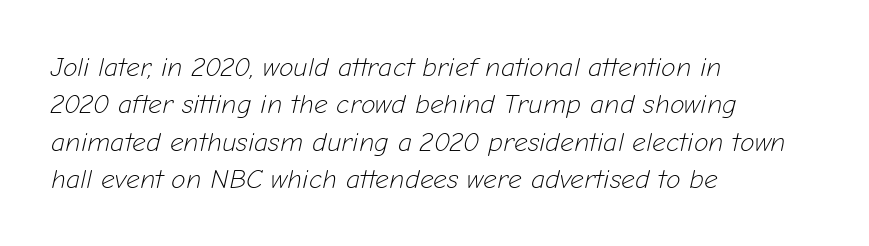
The image shows 27 px text type, italic (leaning right); set left-aligned, normal line spacing (1.38x), normal letter spacing, not underlined.
